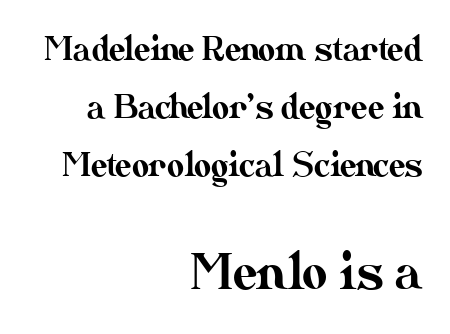
Q: Is the text italic (slanted)? A: No, it is upright.
Q: Is the text underlined? A: No.
Q: How is the paragraph aligned? A: Right-aligned.
Q: Is the spacing between letters normal or unusually wide? A: Normal.
Q: Which block of text is set in a larger size, the first (top) or the second (bottom)? A: The second (bottom) one.
Q: Width (condensed, normal, or wide)? A: Normal.
Q: Stroke contrast? A: Medium.
Q: x-height? A: Small.
Q: Monospaced? A: No.
